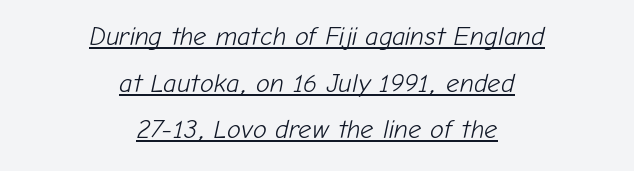
The image shows 26 px text type, italic (leaning right); set centered, line spacing 1.79x, normal letter spacing, underlined.
